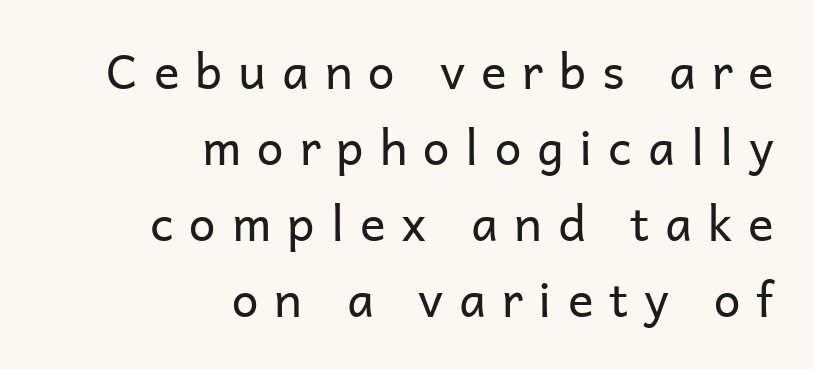
{"serif": "no", "italic": "no", "bold": "no", "weight": "regular", "width": "normal", "stroke_contrast": "low", "x_height": "medium", "monospaced": "no", "underline": "no", "align": "right", "line_spacing": "normal", "line_spacing_ratio": 1.58, "letter_spacing": "wide", "letter_spacing_em": 0.33, "glyph_px": 48}
